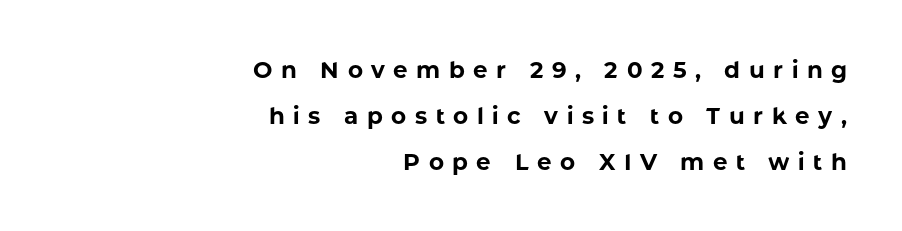
The area under the type is left untouched. Ascenders rise straight up at ninety degrees. Each line ends at the same right margin while the left side varies. Compared with an ordinary text face, these strokes are far heavier — a full bold. Letter spacing: wide.
